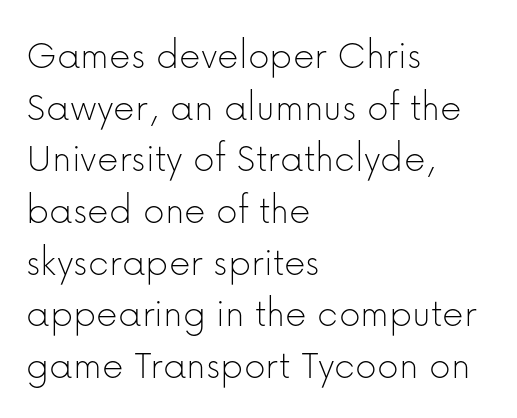
Q: Is the text bold? A: No.
Q: Is the text italic (slanted)? A: No, it is upright.
Q: Is the typeface a serif or a sans-serif typeface? A: Sans-serif.
Q: Is the text underlined? A: No.
Q: How is the paragraph aligned? A: Left-aligned.
Q: Is the spacing between letters normal or unusually wide? A: Normal.
Q: Width (condensed, normal, or wide)? A: Normal.
Q: Stroke contrast? A: Low.
Q: x-height? A: Medium.
Q: Monospaced? A: No.
